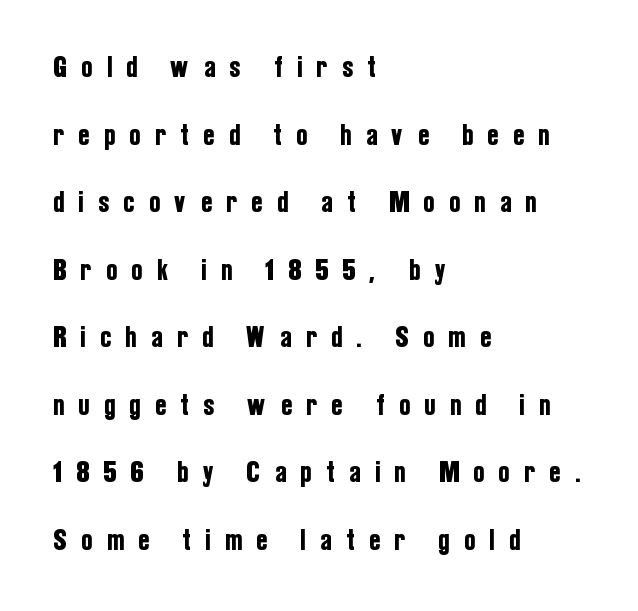
Q: Is the text italic (slanted)? A: No, it is upright.
Q: Is the typeface a serif or a sans-serif typeface? A: Sans-serif.
Q: Is the text underlined? A: No.
Q: How is the paragraph aligned? A: Left-aligned.
Q: Is the spacing between letters normal or unusually wide? A: Unusually wide.
Q: Is the spacing between lines tight, normal or loose? A: Loose.
Q: Width (condensed, normal, or wide)? A: Condensed.
Q: Stroke contrast? A: Low.
Q: x-height? A: Medium.
Q: Monospaced? A: No.
